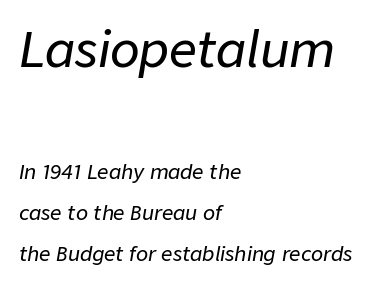
Q: Is the text italic (slanted)? A: Yes, it leans right by about 9 degrees.
Q: Is the text underlined? A: No.
Q: How is the paragraph aligned? A: Left-aligned.
Q: Is the spacing between letters normal or unusually wide? A: Normal.
Q: Is the spacing between lines tight, normal or loose? A: Loose.
Q: Which block of text is set in a larger size, the first (top) or the second (bottom)? A: The first (top) one.
Q: Width (condensed, normal, or wide)? A: Normal.
Q: Stroke contrast? A: Low.
Q: x-height? A: Medium.
Q: Monospaced? A: No.
